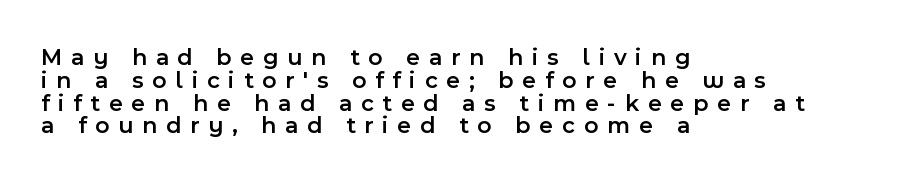
Q: Is the text bold? A: Semi-bold.
Q: Is the text italic (slanted)? A: No, it is upright.
Q: Is the text underlined? A: No.
Q: How is the paragraph aligned? A: Left-aligned.
Q: Is the spacing between letters normal or unusually wide? A: Unusually wide.
Q: Is the spacing between lines tight, normal or loose? A: Tight.
